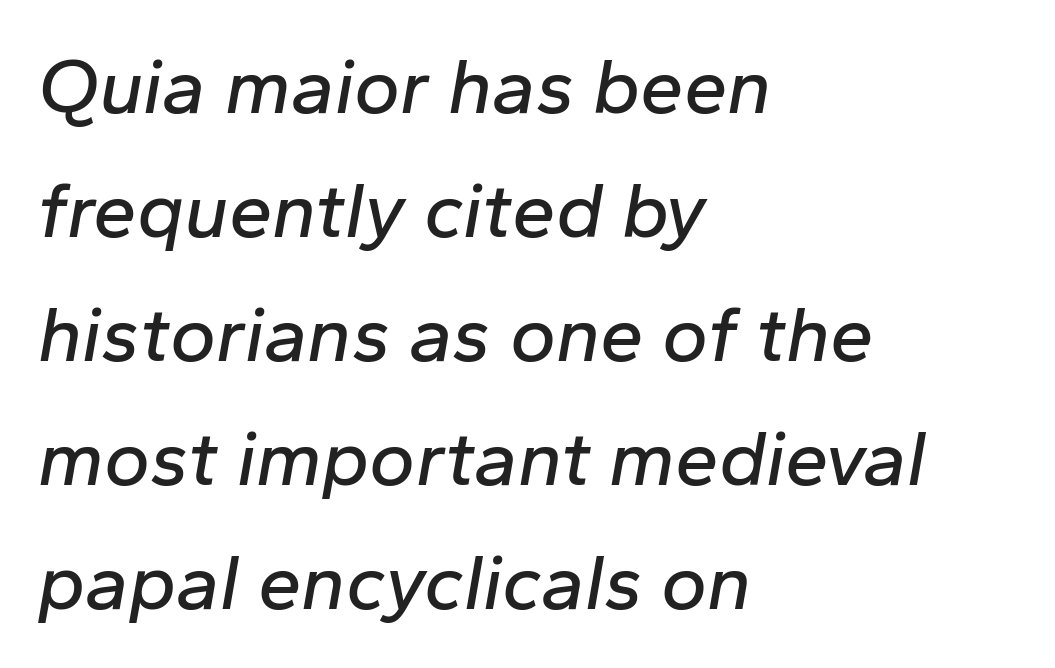
Q: Is the text italic (slanted)? A: Yes, it leans right by about 10 degrees.
Q: Is the text underlined? A: No.
Q: How is the paragraph aligned? A: Left-aligned.
Q: Is the spacing between letters normal or unusually wide? A: Normal.
Q: Is the spacing between lines tight, normal or loose? A: Normal.
Q: Width (condensed, normal, or wide)? A: Normal.
Q: Stroke contrast? A: Low.
Q: x-height? A: Medium.
Q: Monospaced? A: No.
